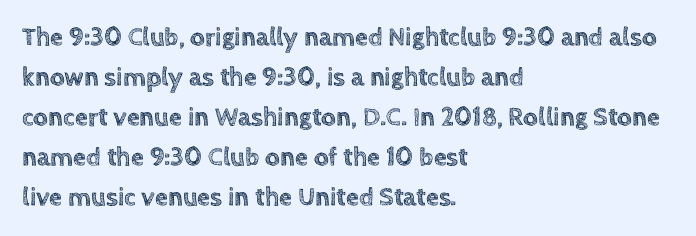
Q: Is the text italic (slanted)? A: No, it is upright.
Q: Is the text underlined? A: No.
Q: How is the paragraph aligned? A: Left-aligned.
Q: Is the spacing between letters normal or unusually wide? A: Normal.
Q: Is the spacing between lines tight, normal or loose? A: Normal.
